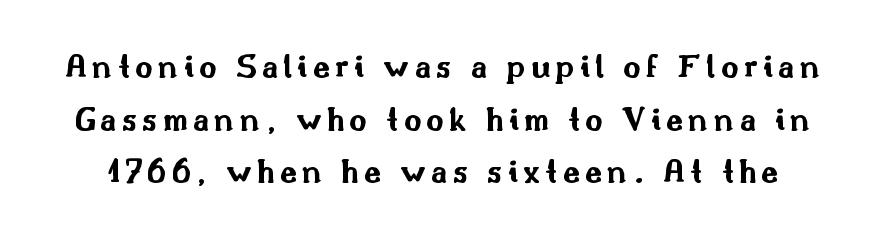
{"serif": "no", "italic": "no", "bold": "yes", "weight": "bold", "width": "wide", "stroke_contrast": "medium", "x_height": "small", "monospaced": "no", "underline": "no", "line_spacing": "normal", "line_spacing_ratio": 1.55, "glyph_px": 34}
